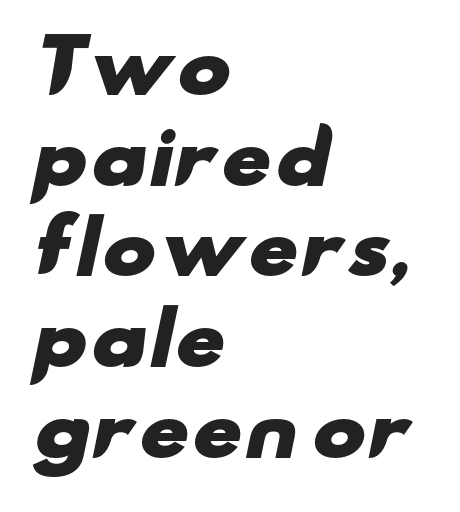
Honestly, the row spacing looks completely unremarkable. Has an underline been added? It has not. The passage shown is typeset with a sans-serif family. What stands out about the letter spacing? Nothing — it is the standard amount. Plenty of ink on the page — the face is bold. Looks like regular typesetting: each glyph gets only the width it needs.
